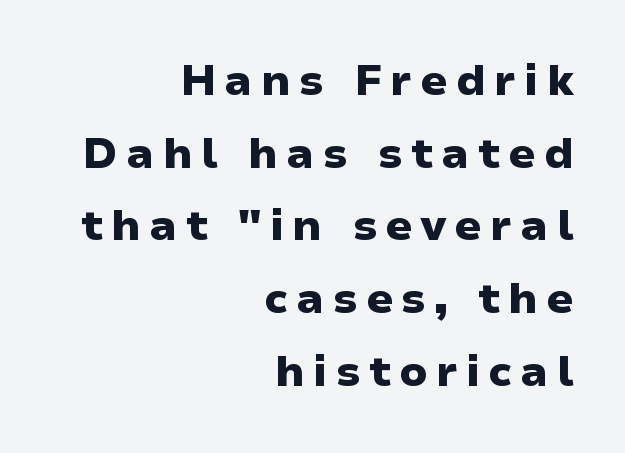
Q: Is the text bold? A: Yes.
Q: Is the text italic (slanted)? A: No, it is upright.
Q: Is the typeface a serif or a sans-serif typeface? A: Sans-serif.
Q: Is the text underlined? A: No.
Q: How is the paragraph aligned? A: Right-aligned.
Q: Is the spacing between lines tight, normal or loose? A: Normal.
Q: Width (condensed, normal, or wide)? A: Wide.
Q: Stroke contrast? A: Low.
Q: x-height? A: Medium.
Q: Monospaced? A: No.
